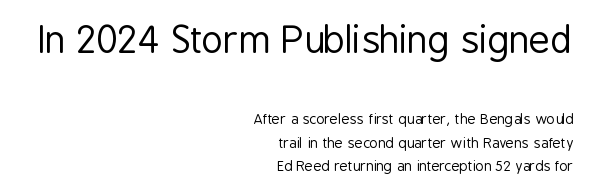
Q: Is the text bold? A: No.
Q: Is the text italic (slanted)? A: No, it is upright.
Q: Is the typeface a serif or a sans-serif typeface? A: Sans-serif.
Q: Is the text underlined? A: No.
Q: How is the paragraph aligned? A: Right-aligned.
Q: Is the spacing between letters normal or unusually wide? A: Normal.
Q: Is the spacing between lines tight, normal or loose? A: Normal.
Q: Which block of text is set in a larger size, the first (top) or the second (bottom)? A: The first (top) one.
Q: Width (condensed, normal, or wide)? A: Condensed.
Q: Stroke contrast? A: Low.
Q: x-height? A: Medium.
Q: Monospaced? A: No.
